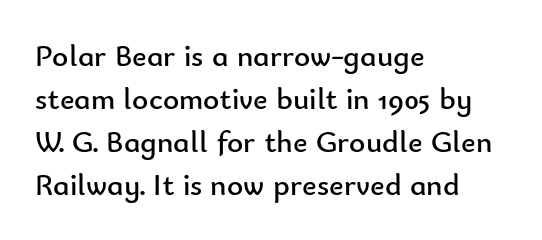
The image shows 31 px regular-weight sans-serif type, upright; set left-aligned, normal line spacing (1.39x), normal letter spacing, not underlined; low stroke contrast and a small x-height.
